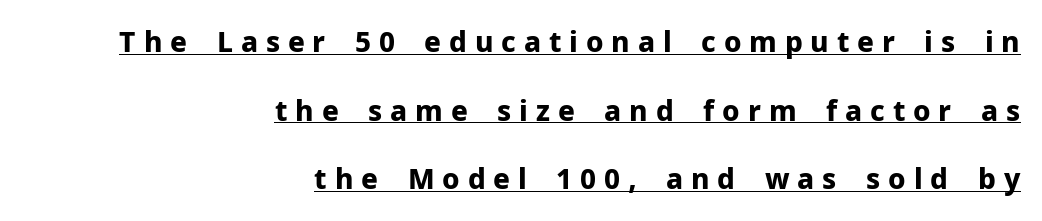
Q: Is the text bold? A: Yes.
Q: Is the text italic (slanted)? A: No, it is upright.
Q: Is the typeface a serif or a sans-serif typeface? A: Sans-serif.
Q: Is the text underlined? A: Yes.
Q: How is the paragraph aligned? A: Right-aligned.
Q: Is the spacing between letters normal or unusually wide? A: Unusually wide.
Q: Is the spacing between lines tight, normal or loose? A: Loose.
Q: Width (condensed, normal, or wide)? A: Normal.
Q: Stroke contrast? A: Low.
Q: x-height? A: Medium.
Q: Monospaced? A: No.
